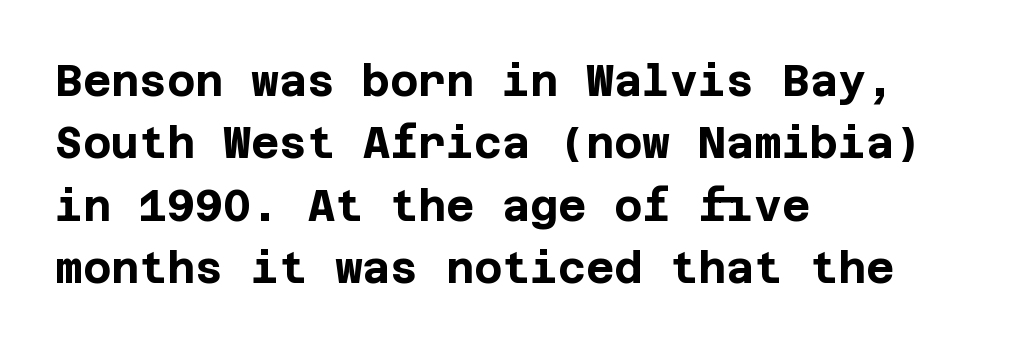
A roman cut, with each character standing at attention. Heavy, bold letterforms. Standard letterfit; no display-style spreading of the glyphs. Typographically, this falls in the sans-serif category. This sample keeps an unexceptional amount of space between lines.
